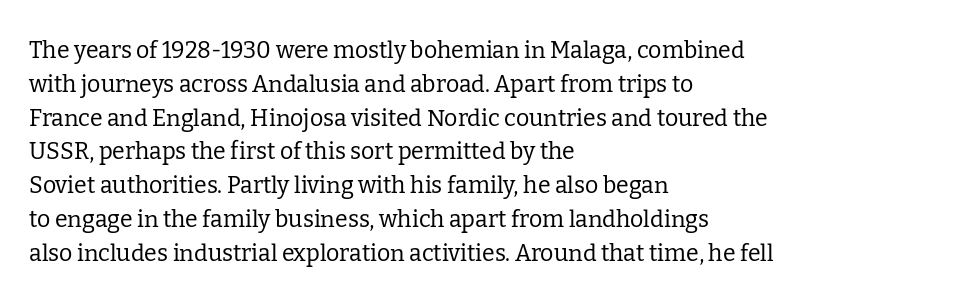
Q: Is the text bold? A: No.
Q: Is the text italic (slanted)? A: No, it is upright.
Q: Is the text underlined? A: No.
Q: How is the paragraph aligned? A: Left-aligned.
Q: Is the spacing between letters normal or unusually wide? A: Normal.
Q: Is the spacing between lines tight, normal or loose? A: Normal.
